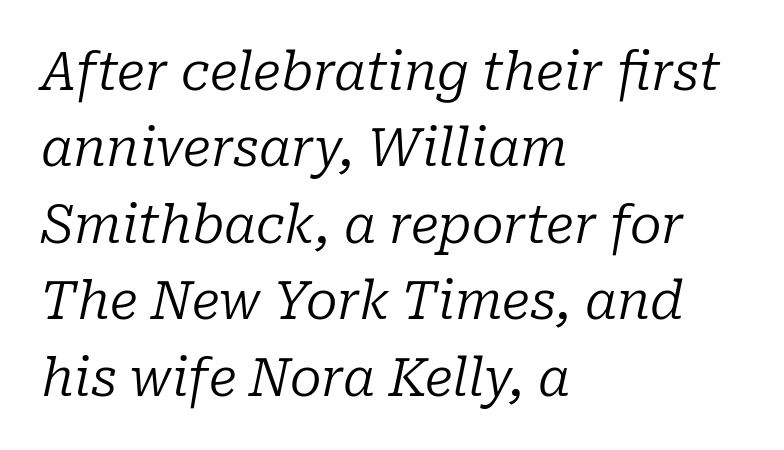
Vertical stems look standard width or narrower in stroke. Serif or sans? Serif — the stroke terminals have little feet. This is oblique type, the kind used for emphasis or titles. The space between consecutive lines is moderate. Horizontally, the lines are justified to the leading edge only.
